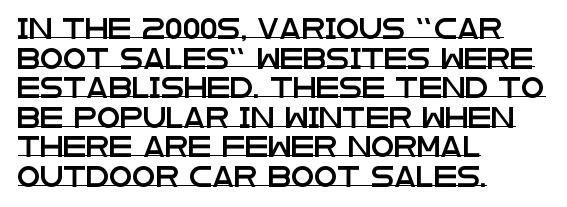
{"italic": "no", "underline": "yes", "align": "left", "line_spacing": "normal", "line_spacing_ratio": 1.41, "letter_spacing": "normal", "letter_spacing_em": 0.0, "glyph_px": 21}
